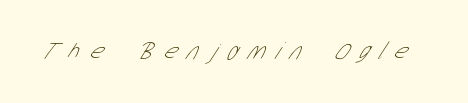
The tracking reads as deliberately expanded to a designer's eye. Clear beneath every line of the passage. The font is comparable to plain body text, perhaps lighter.
